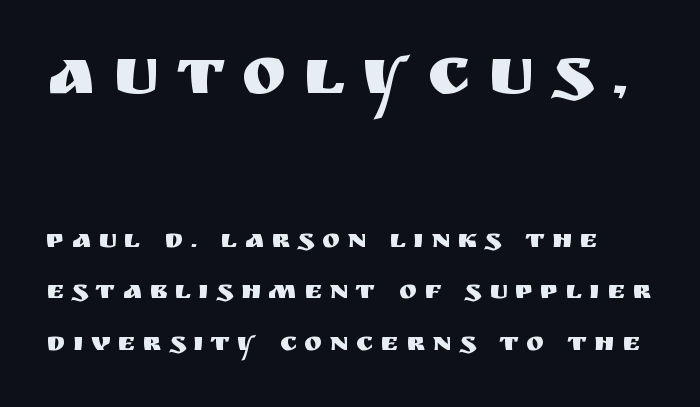
{"serif": "no", "italic": "no", "width": "normal", "stroke_contrast": "medium", "x_height": "large", "monospaced": "no", "underline": "no", "line_spacing": "loose", "line_spacing_ratio": 1.91, "letter_spacing": "wide", "letter_spacing_em": 0.27, "larger_block": "first", "size_ratio": 2.48, "glyph_px": 67}
